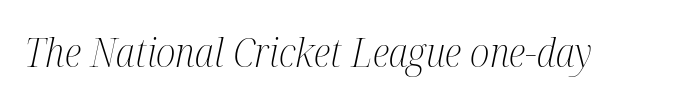
{"serif": "yes", "italic": "yes", "lean": "right", "slant_degrees": 12, "bold": "no", "weight": "light", "width": "condensed", "stroke_contrast": "medium", "x_height": "medium", "monospaced": "no", "underline": "no", "letter_spacing": "normal", "letter_spacing_em": 0.0, "glyph_px": 40}
